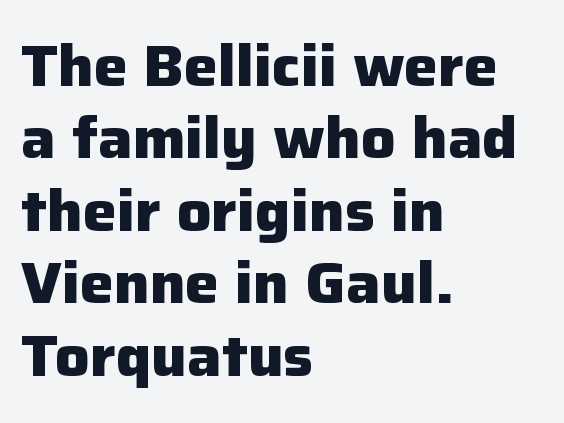
{"serif": "no", "italic": "no", "bold": "yes", "weight": "heavy", "width": "normal", "stroke_contrast": "low", "x_height": "medium", "monospaced": "no", "underline": "no", "align": "left", "line_spacing": "normal", "line_spacing_ratio": 1.27, "letter_spacing": "normal", "letter_spacing_em": 0.0, "glyph_px": 57}
